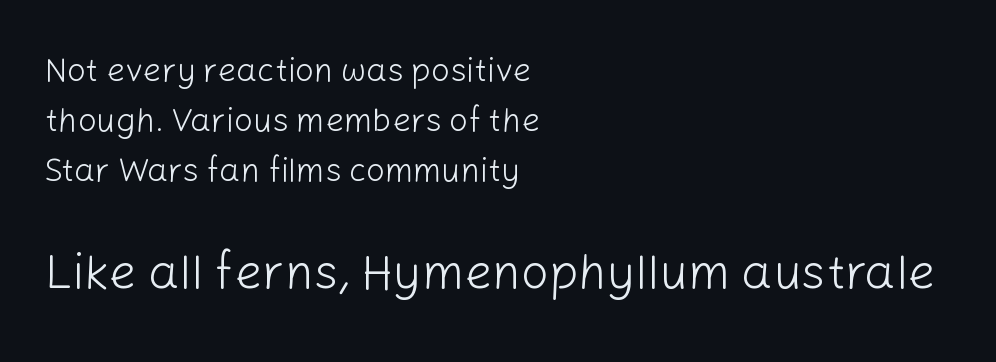
No letter is thick-stroked: the sample isn't bold. Do the letters lean? They stand straight. The leading is moderate, giving the passage an even texture. Compared with a centered layout, this one pins lines to the left instead. Font category for this specimen: sans-serif.
